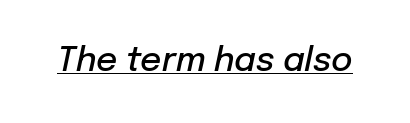
The image shows 33 px semibold type, italic (leaning right); set normal letter spacing, underlined; low stroke contrast and a medium x-height.
